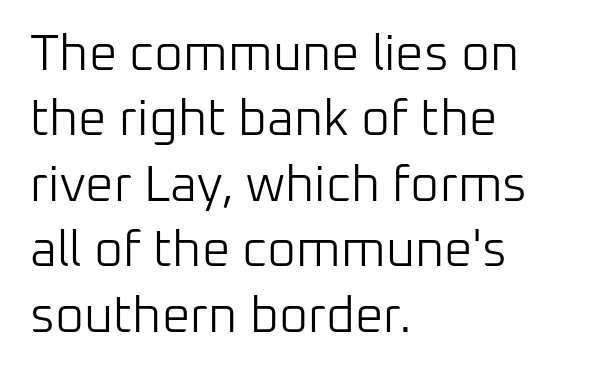
Q: Is the text bold? A: No.
Q: Is the text italic (slanted)? A: No, it is upright.
Q: Is the typeface a serif or a sans-serif typeface? A: Sans-serif.
Q: Is the text underlined? A: No.
Q: How is the paragraph aligned? A: Left-aligned.
Q: Is the spacing between letters normal or unusually wide? A: Normal.
Q: Is the spacing between lines tight, normal or loose? A: Normal.
Q: Width (condensed, normal, or wide)? A: Normal.
Q: Stroke contrast? A: Low.
Q: x-height? A: Medium.
Q: Monospaced? A: No.
